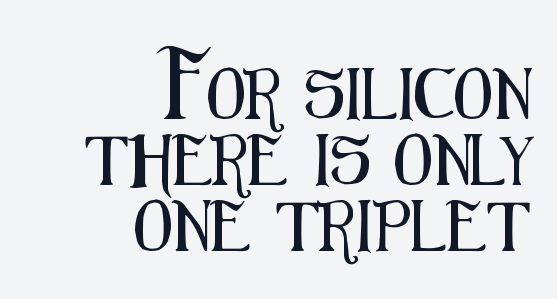
The image shows 50 px condensed type, upright; set right-aligned, normal line spacing (1.32x), normal letter spacing, not underlined; medium stroke contrast and a medium x-height.
